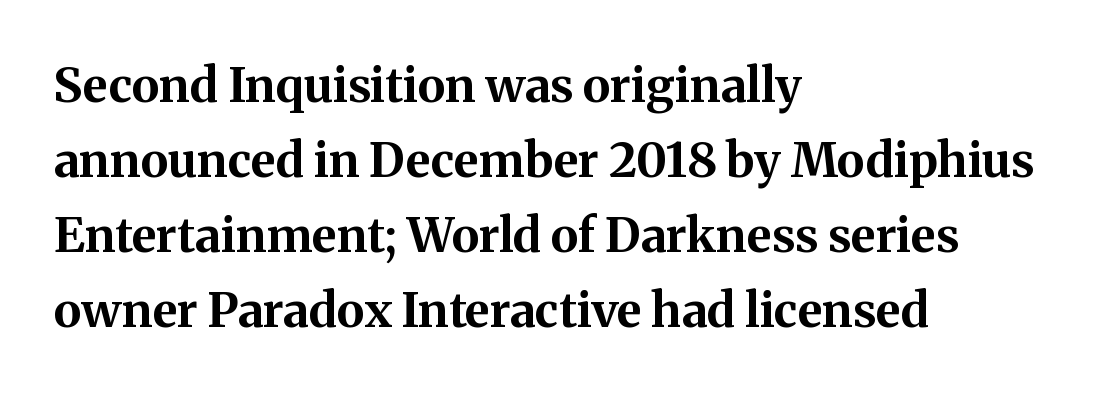
The image shows 48 px bold serif type, upright; set left-aligned, normal line spacing (1.56x), normal letter spacing, not underlined; medium stroke contrast and a medium x-height.
